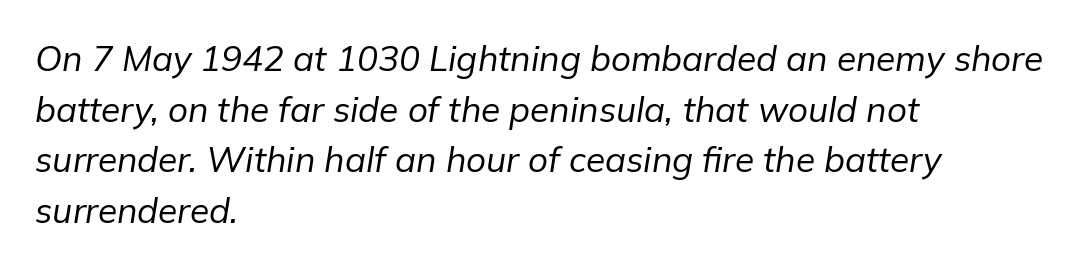
One-word summary of the alignment: left. Bold? No — there's no thickening of the strokes. The passage shown stacks its lines at a standard gap. In terms of posture, this sample is oblique.
